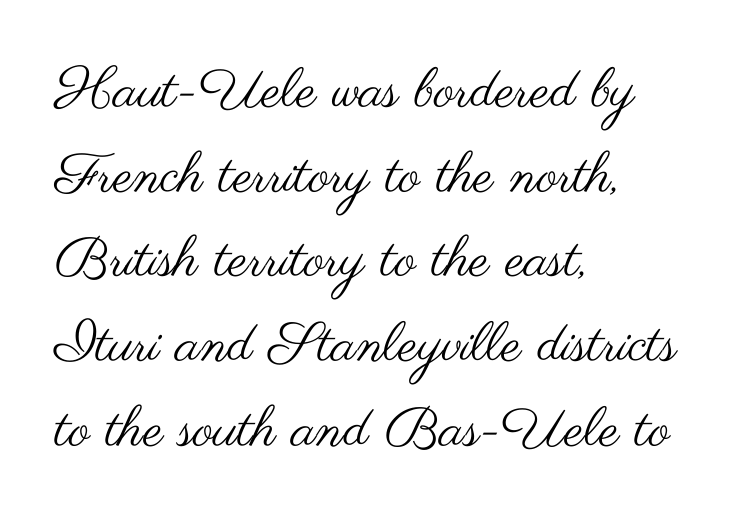
Q: Is the text bold? A: No.
Q: Is the text italic (slanted)? A: Yes.
Q: Is the typeface a serif or a sans-serif typeface? A: Sans-serif.
Q: Is the text underlined? A: No.
Q: How is the paragraph aligned? A: Left-aligned.
Q: Is the spacing between letters normal or unusually wide? A: Normal.
Q: Is the spacing between lines tight, normal or loose? A: Normal.
Q: Width (condensed, normal, or wide)? A: Wide.
Q: Stroke contrast? A: Medium.
Q: x-height? A: Small.
Q: Monospaced? A: No.
